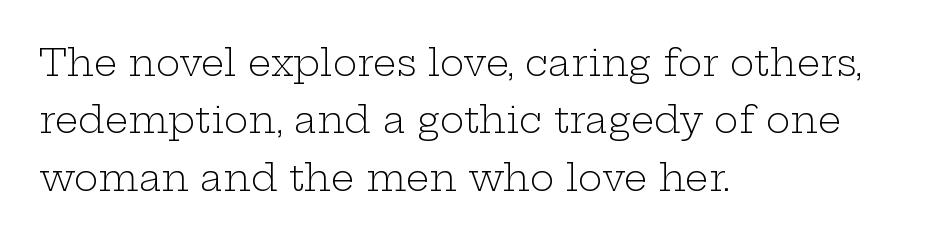
Q: Is the text bold? A: No.
Q: Is the text italic (slanted)? A: No, it is upright.
Q: Is the typeface a serif or a sans-serif typeface? A: Serif.
Q: Is the text underlined? A: No.
Q: How is the paragraph aligned? A: Left-aligned.
Q: Is the spacing between letters normal or unusually wide? A: Normal.
Q: Is the spacing between lines tight, normal or loose? A: Normal.
Q: Width (condensed, normal, or wide)? A: Wide.
Q: Stroke contrast? A: Low.
Q: x-height? A: Medium.
Q: Monospaced? A: No.
